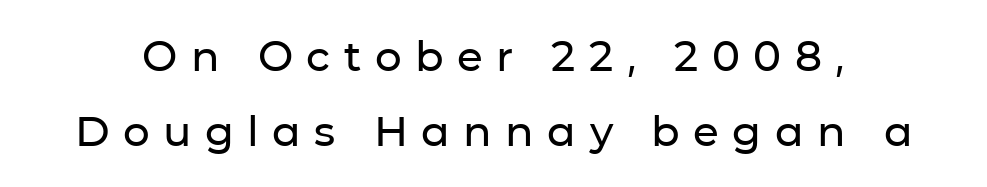
Q: Is the text italic (slanted)? A: No, it is upright.
Q: Is the typeface a serif or a sans-serif typeface? A: Sans-serif.
Q: Is the text underlined? A: No.
Q: Is the spacing between letters normal or unusually wide? A: Unusually wide.
Q: Width (condensed, normal, or wide)? A: Normal.
Q: Stroke contrast? A: Low.
Q: x-height? A: Medium.
Q: Monospaced? A: No.
